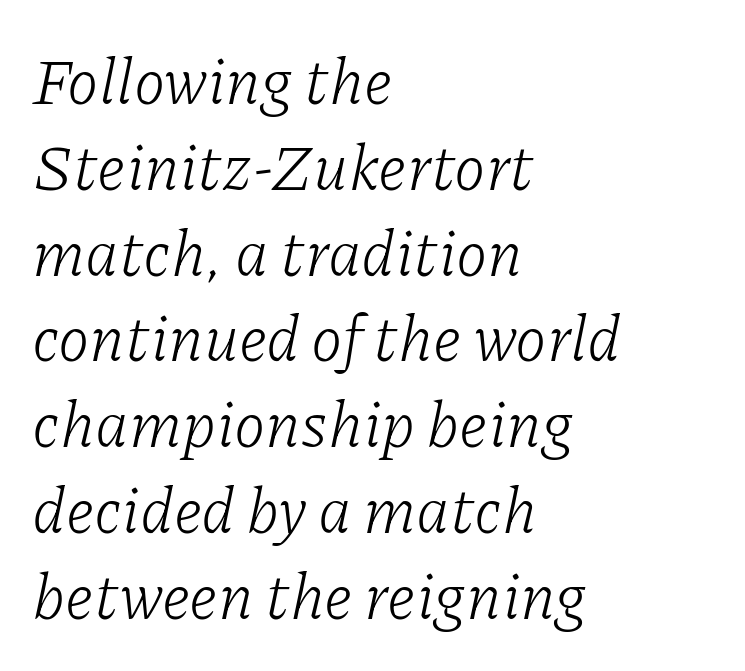
{"serif": "yes", "italic": "yes", "lean": "right", "slant_degrees": 11, "bold": "no", "weight": "light", "width": "normal", "stroke_contrast": "low", "x_height": "medium", "monospaced": "no", "underline": "no", "align": "left", "line_spacing": "normal", "line_spacing_ratio": 1.34, "letter_spacing": "normal", "letter_spacing_em": 0.0, "glyph_px": 64}
